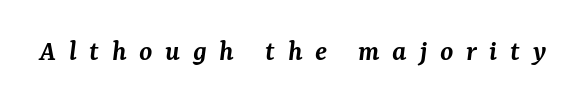
{"serif": "yes", "italic": "yes", "lean": "right", "slant_degrees": 7, "bold": "semi", "weight": "semibold", "width": "normal", "stroke_contrast": "medium", "x_height": "medium", "monospaced": "no", "underline": "no", "letter_spacing": "wide", "letter_spacing_em": 0.42, "glyph_px": 30}
